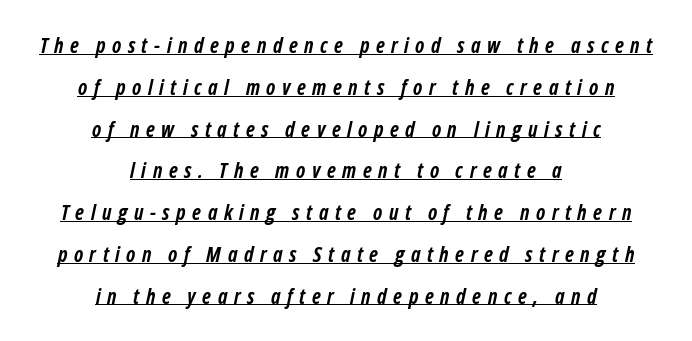
{"italic": "yes", "lean": "right", "slant_degrees": 12, "bold": "yes", "underline": "yes", "align": "center", "line_spacing": "loose", "line_spacing_ratio": 1.99, "letter_spacing": "wide", "letter_spacing_em": 0.31, "glyph_px": 21}
